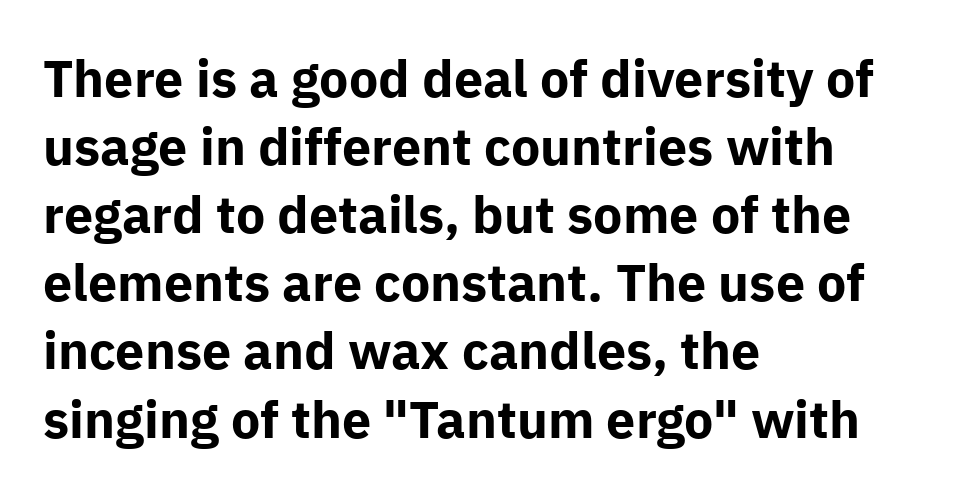
Q: Is the text bold? A: Yes.
Q: Is the text italic (slanted)? A: No, it is upright.
Q: Is the typeface a serif or a sans-serif typeface? A: Sans-serif.
Q: Is the text underlined? A: No.
Q: How is the paragraph aligned? A: Left-aligned.
Q: Is the spacing between letters normal or unusually wide? A: Normal.
Q: Is the spacing between lines tight, normal or loose? A: Normal.
Q: Width (condensed, normal, or wide)? A: Normal.
Q: Stroke contrast? A: Low.
Q: x-height? A: Medium.
Q: Monospaced? A: No.
